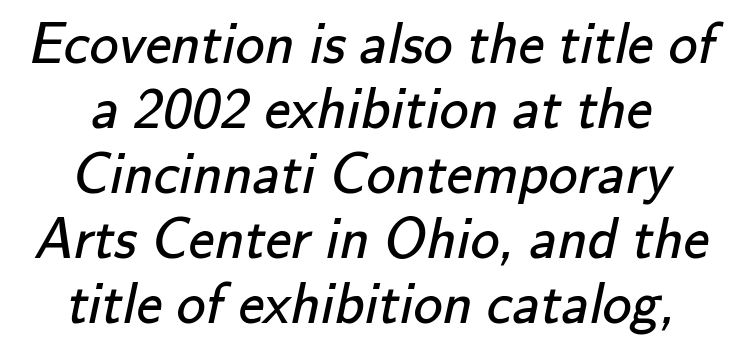
A quiet, ordinary-to-light weight characterises the typeface. A clean baseline with only descenders dipping below it. Students, observe: this is what under-led, compact text looks like. This sample has the flowing, uneven cadence of proportional lettering. The characters display no serif detailing; their extremities are plain. Does extra space separate the letters? No, they use regular spacing.
